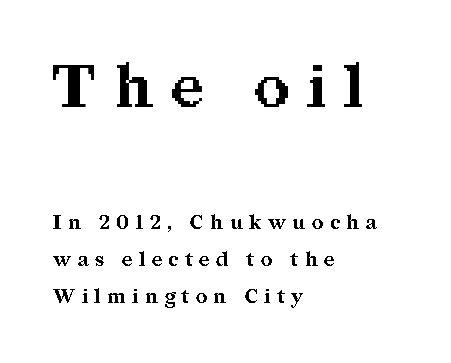
The passage shown is typed in a proportional face where columns would drift. The space beneath each line is pristine and unruled. Each word looks stretched out because of the extra space between its letters. Leftover space on each line is placed entirely after the last word.
